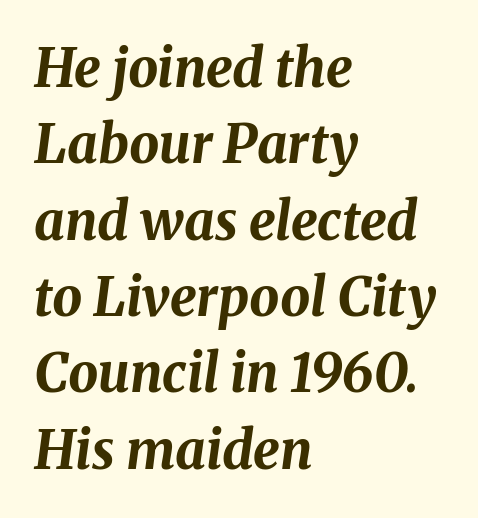
{"italic": "yes", "lean": "right", "slant_degrees": 8, "bold": "yes", "weight": "bold", "width": "normal", "stroke_contrast": "medium", "x_height": "medium", "monospaced": "no", "underline": "no", "align": "left", "line_spacing": "normal", "line_spacing_ratio": 1.44, "letter_spacing": "normal", "letter_spacing_em": 0.0, "glyph_px": 53}
